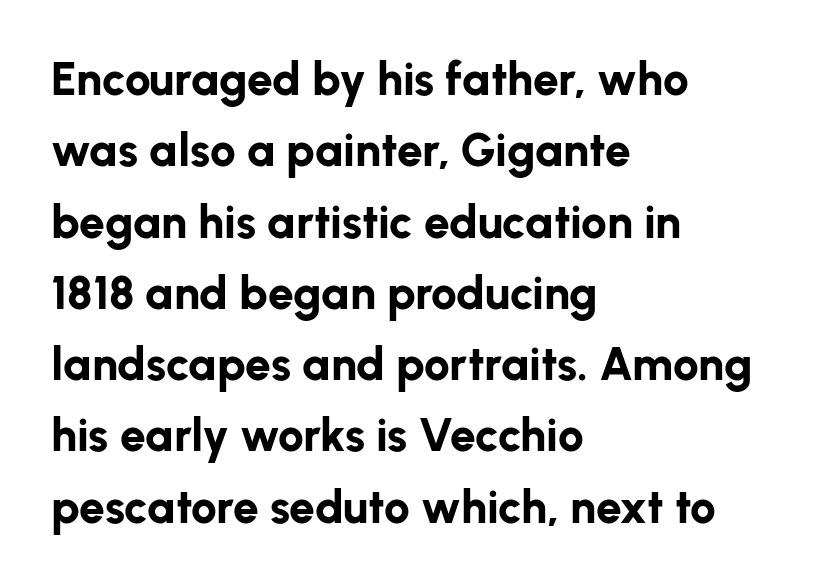
{"serif": "no", "italic": "no", "bold": "yes", "weight": "bold", "width": "normal", "stroke_contrast": "low", "x_height": "medium", "monospaced": "no", "underline": "no", "align": "left", "line_spacing": "normal", "line_spacing_ratio": 1.55, "letter_spacing": "normal", "letter_spacing_em": 0.0, "glyph_px": 46}
